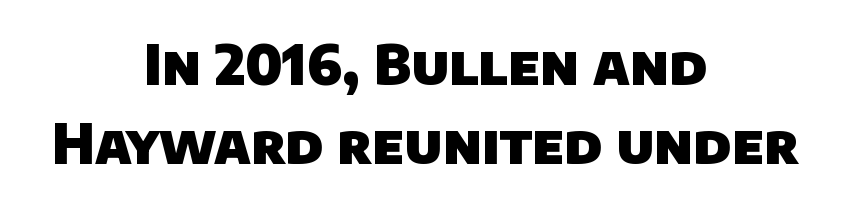
Leftover space on each line is divided equally before and after the words. The rendering uses natural spacing where letterforms have individual widths. Strong, thick strokes mark this as bold type. The baseline area is clear.
